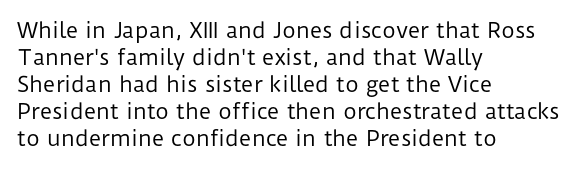
These lines keep a tight, regular rhythm from letter to letter. The rows are spaced the way most documents space them. Nothing heavy about these letters — not bold at all. A roman cut, with each character standing at attention. Check under the words: just untouched page. All the whitespace from short lines collects on the right.
